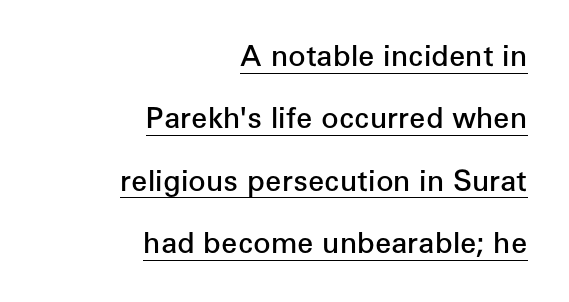
The image shows 29 px semibold sans-serif type, upright; set right-aligned, loose line spacing (2.15x), normal letter spacing, underlined; low stroke contrast and a medium x-height.
